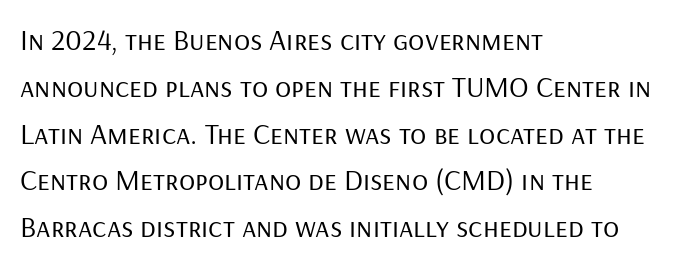
Q: Is the text bold? A: No.
Q: Is the text italic (slanted)? A: No, it is upright.
Q: Is the typeface a serif or a sans-serif typeface? A: Sans-serif.
Q: Is the text underlined? A: No.
Q: How is the paragraph aligned? A: Left-aligned.
Q: Is the spacing between letters normal or unusually wide? A: Normal.
Q: Is the spacing between lines tight, normal or loose? A: Normal.
Q: Width (condensed, normal, or wide)? A: Normal.
Q: Stroke contrast? A: Low.
Q: x-height? A: Medium.
Q: Monospaced? A: No.
